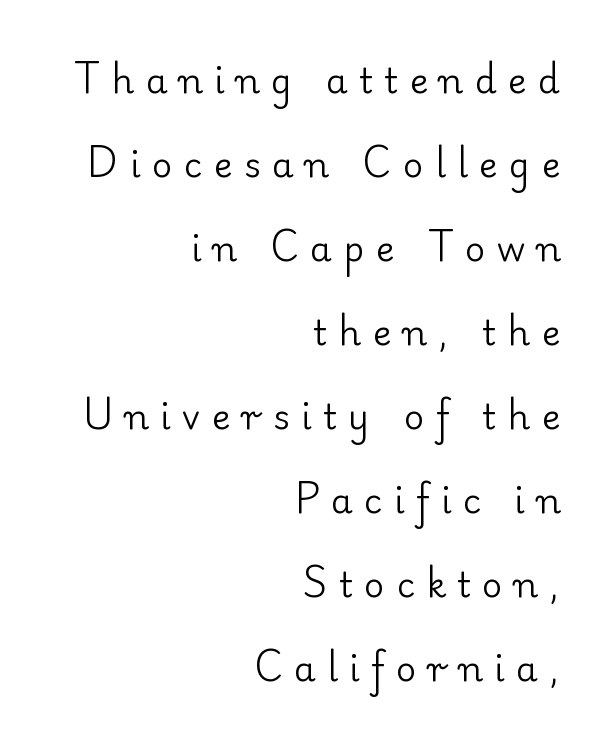
Q: Is the text bold? A: No.
Q: Is the text italic (slanted)? A: No, it is upright.
Q: Is the typeface a serif or a sans-serif typeface? A: Serif.
Q: Is the text underlined? A: No.
Q: How is the paragraph aligned? A: Right-aligned.
Q: Is the spacing between letters normal or unusually wide? A: Unusually wide.
Q: Is the spacing between lines tight, normal or loose? A: Loose.
Q: Width (condensed, normal, or wide)? A: Normal.
Q: Stroke contrast? A: Low.
Q: x-height? A: Small.
Q: Monospaced? A: No.
